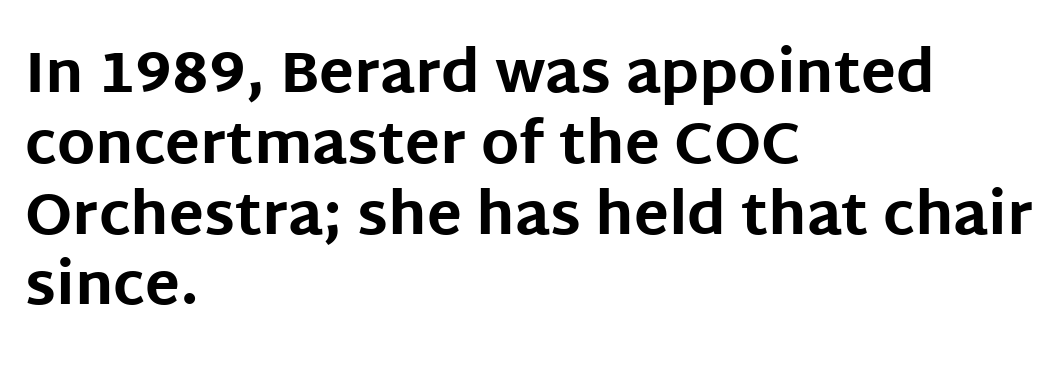
Q: Is the text bold? A: Yes.
Q: Is the text italic (slanted)? A: No, it is upright.
Q: Is the typeface a serif or a sans-serif typeface? A: Sans-serif.
Q: Is the text underlined? A: No.
Q: How is the paragraph aligned? A: Left-aligned.
Q: Is the spacing between letters normal or unusually wide? A: Normal.
Q: Width (condensed, normal, or wide)? A: Normal.
Q: Stroke contrast? A: Low.
Q: x-height? A: Large.
Q: Monospaced? A: No.
